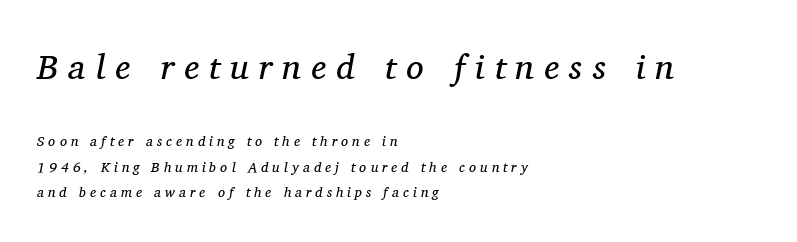
{"serif": "yes", "italic": "yes", "lean": "right", "slant_degrees": 11, "bold": "no", "weight": "regular", "width": "normal", "stroke_contrast": "medium", "x_height": "medium", "monospaced": "no", "underline": "no", "align": "left", "line_spacing_ratio": 1.83, "letter_spacing": "wide", "letter_spacing_em": 0.29, "larger_block": "first", "size_ratio": 2.5, "glyph_px": 35}
